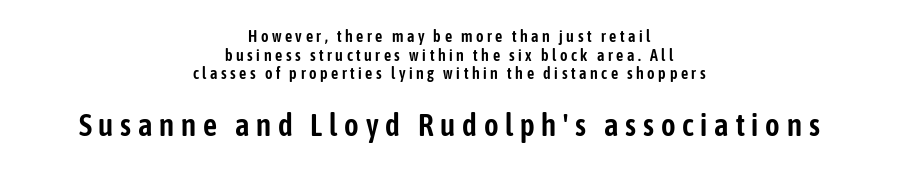
Q: Is the text italic (slanted)? A: No, it is upright.
Q: Is the typeface a serif or a sans-serif typeface? A: Sans-serif.
Q: Is the text underlined? A: No.
Q: How is the paragraph aligned? A: Centered.
Q: Is the spacing between letters normal or unusually wide? A: Unusually wide.
Q: Which block of text is set in a larger size, the first (top) or the second (bottom)? A: The second (bottom) one.
Q: Width (condensed, normal, or wide)? A: Condensed.
Q: Stroke contrast? A: Low.
Q: x-height? A: Medium.
Q: Monospaced? A: No.
